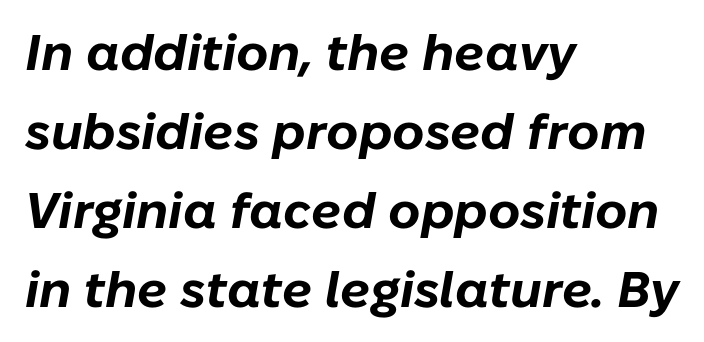
Q: Is the text bold? A: Yes.
Q: Is the text italic (slanted)? A: Yes, it leans right by about 10 degrees.
Q: Is the text underlined? A: No.
Q: How is the paragraph aligned? A: Left-aligned.
Q: Is the spacing between letters normal or unusually wide? A: Normal.
Q: Is the spacing between lines tight, normal or loose? A: Normal.
Q: Width (condensed, normal, or wide)? A: Normal.
Q: Stroke contrast? A: Low.
Q: x-height? A: Medium.
Q: Monospaced? A: No.
